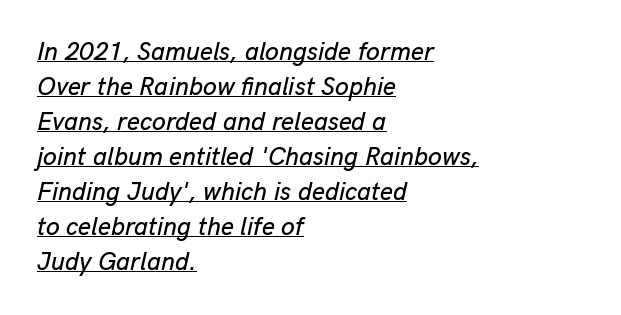
The image shows 25 px text type, italic (leaning right); set left-aligned, normal line spacing (1.4x), normal letter spacing, underlined.
